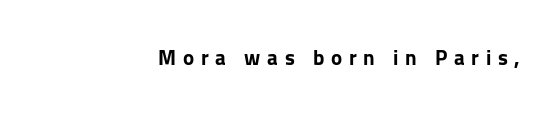
The image shows 21 px bold type, upright; set right-aligned, unusually wide letter spacing (+0.32 em), not underlined.
